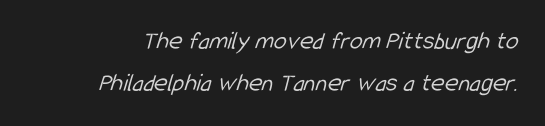
{"bold": "no", "underline": "no", "line_spacing": "normal", "line_spacing_ratio": 1.62, "letter_spacing": "normal", "letter_spacing_em": 0.0, "glyph_px": 26}
